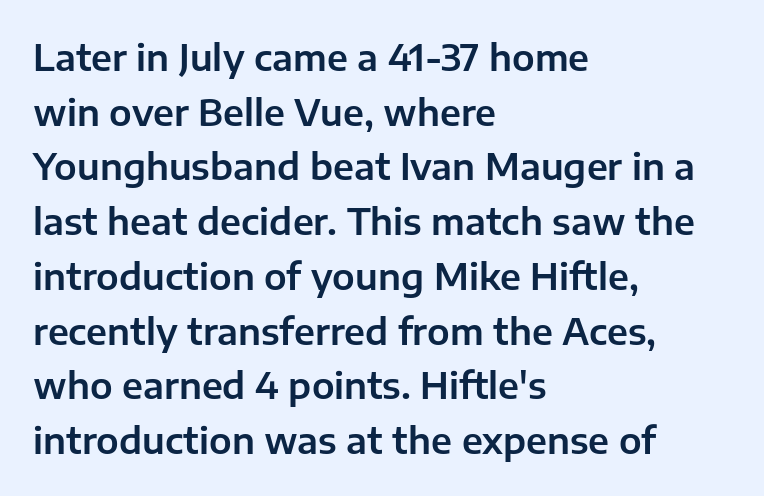
The image shows 36 px sans-serif type, upright; set left-aligned, normal line spacing (1.52x), normal letter spacing, not underlined; low stroke contrast and a medium x-height.
